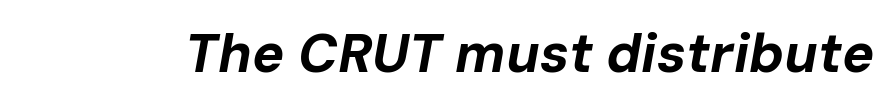
{"italic": "yes", "lean": "right", "slant_degrees": 10, "bold": "yes", "weight": "bold", "width": "normal", "stroke_contrast": "low", "x_height": "medium", "monospaced": "no", "underline": "no", "letter_spacing": "normal", "letter_spacing_em": 0.0, "glyph_px": 54}
